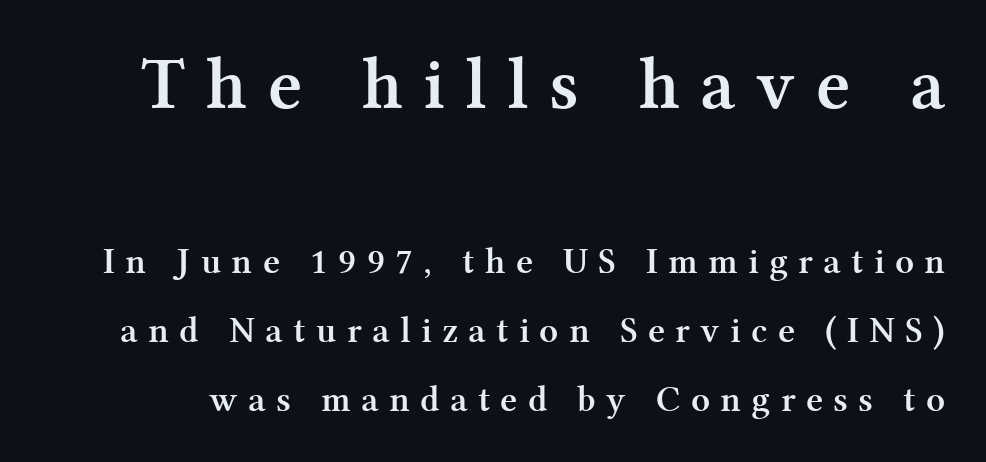
Q: Is the text bold? A: Yes.
Q: Is the text italic (slanted)? A: No, it is upright.
Q: Is the typeface a serif or a sans-serif typeface? A: Serif.
Q: Is the text underlined? A: No.
Q: Is the spacing between letters normal or unusually wide? A: Unusually wide.
Q: Which block of text is set in a larger size, the first (top) or the second (bottom)? A: The first (top) one.
Q: Width (condensed, normal, or wide)? A: Normal.
Q: Stroke contrast? A: Medium.
Q: x-height? A: Medium.
Q: Monospaced? A: No.
